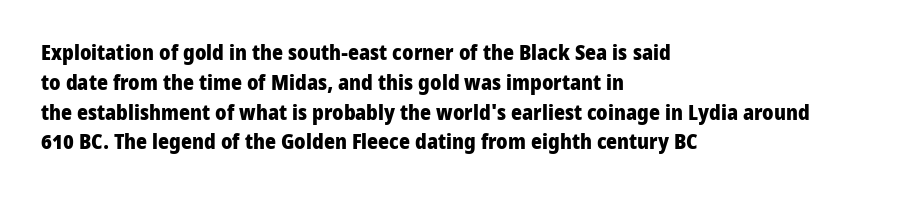
{"italic": "no", "bold": "yes", "underline": "no", "align": "left", "line_spacing": "normal", "line_spacing_ratio": 1.42, "letter_spacing": "normal", "letter_spacing_em": 0.0, "glyph_px": 21}
